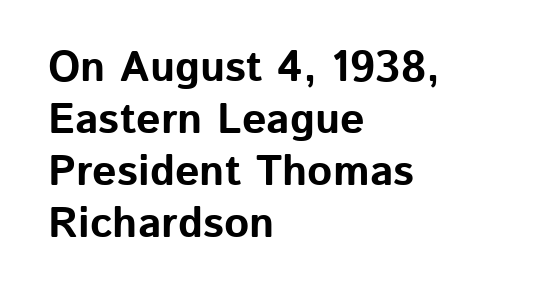
The image shows 43 px bold sans-serif type, upright; set left-aligned, line spacing 1.21x, normal letter spacing, not underlined; low stroke contrast and a medium x-height.
